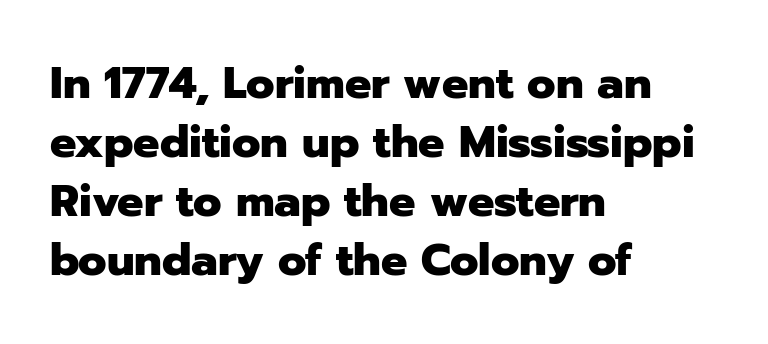
The image shows 44 px heavy sans-serif type, upright; set left-aligned, normal line spacing (1.34x), normal letter spacing, not underlined; low stroke contrast and a medium x-height.
